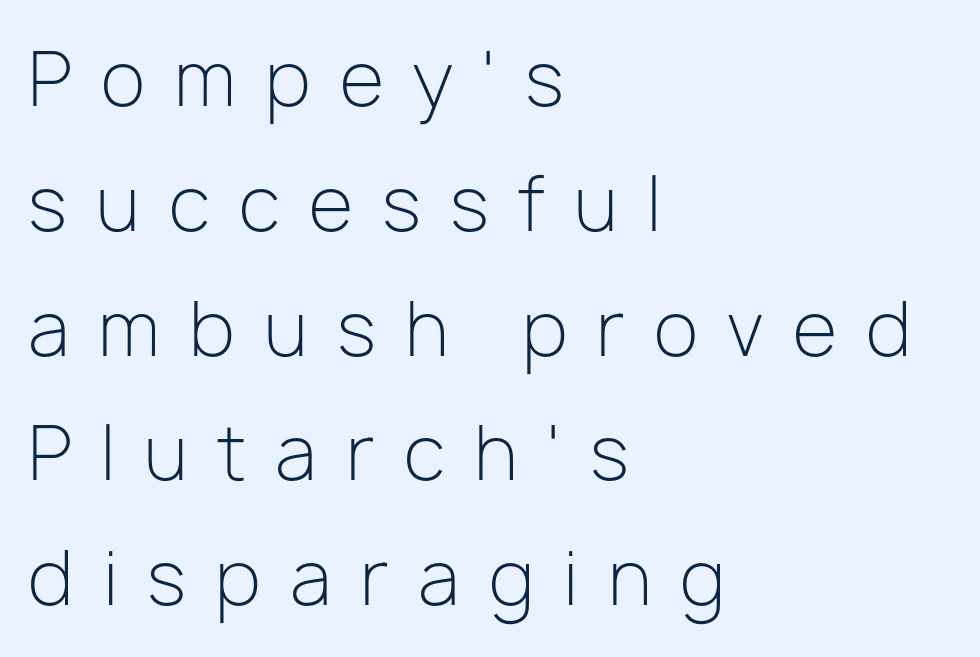
Note the varied advance widths — an 'i' is clearly narrower than an 'm'. Between one letter and the next there's a generous, obvious gap. The axis of the letterforms is exactly vertical. Serifs: no, the terminals of the letterforms are clean. The words here are not underlined.
